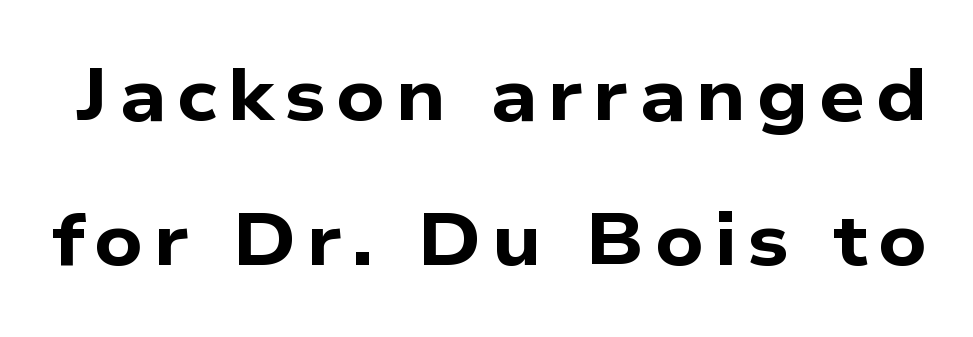
Rows of type keep a wide berth in the vertical direction. Type style note: lacks serifs. Typographic density is high because the face is bold. Underlining? Definitely not there.
